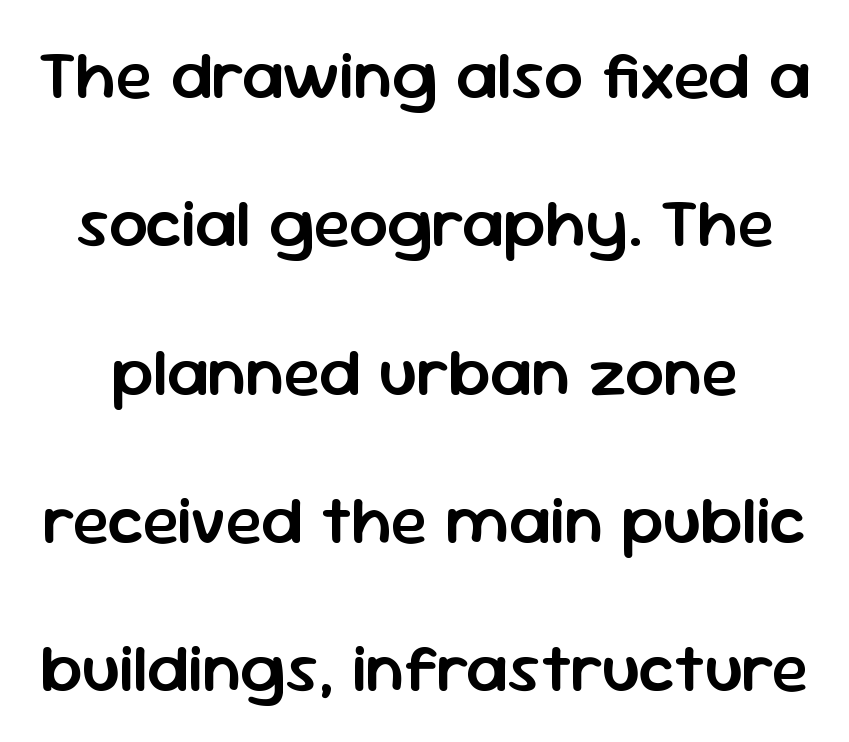
Q: Is the text bold? A: Semi-bold.
Q: Is the text italic (slanted)? A: No, it is upright.
Q: Is the typeface a serif or a sans-serif typeface? A: Sans-serif.
Q: Is the text underlined? A: No.
Q: Is the spacing between letters normal or unusually wide? A: Normal.
Q: Is the spacing between lines tight, normal or loose? A: Loose.
Q: Width (condensed, normal, or wide)? A: Normal.
Q: Stroke contrast? A: Low.
Q: x-height? A: Medium.
Q: Monospaced? A: No.
